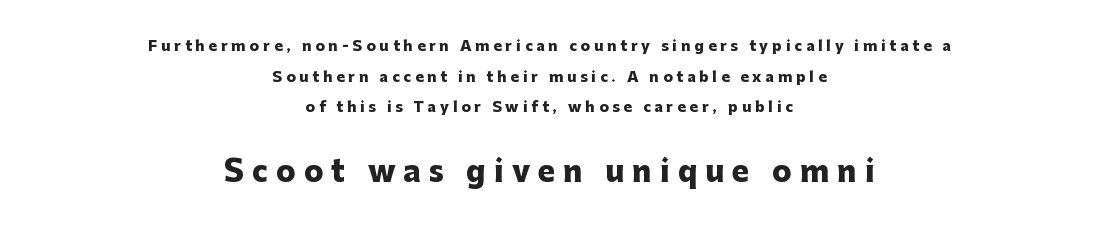
Descenders hang freely into open space. Quick note: interline space is abundant. Size contrast runs from small at the top to large at the bottom. Emphasis by weight is at full strength: bold.
